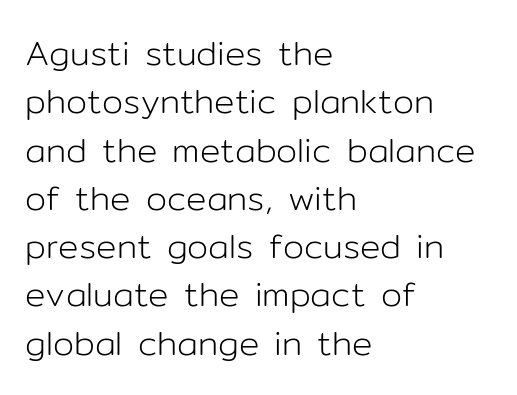
The image shows 34 px light sans-serif type, upright; set left-aligned, normal line spacing (1.42x), normal letter spacing, not underlined; low stroke contrast and a medium x-height.
